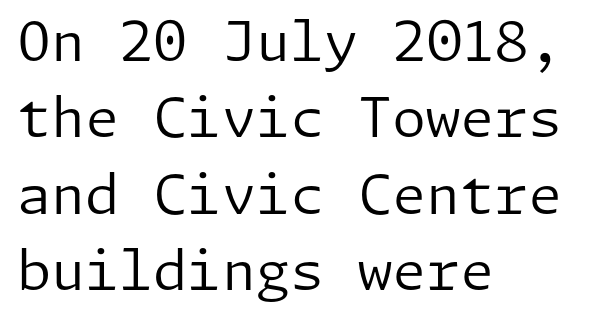
Q: Is the text bold? A: No.
Q: Is the text italic (slanted)? A: No, it is upright.
Q: Is the typeface a serif or a sans-serif typeface? A: Sans-serif.
Q: Is the text underlined? A: No.
Q: How is the paragraph aligned? A: Left-aligned.
Q: Is the spacing between letters normal or unusually wide? A: Normal.
Q: Is the spacing between lines tight, normal or loose? A: Normal.
Q: Width (condensed, normal, or wide)? A: Normal.
Q: Stroke contrast? A: Low.
Q: x-height? A: Medium.
